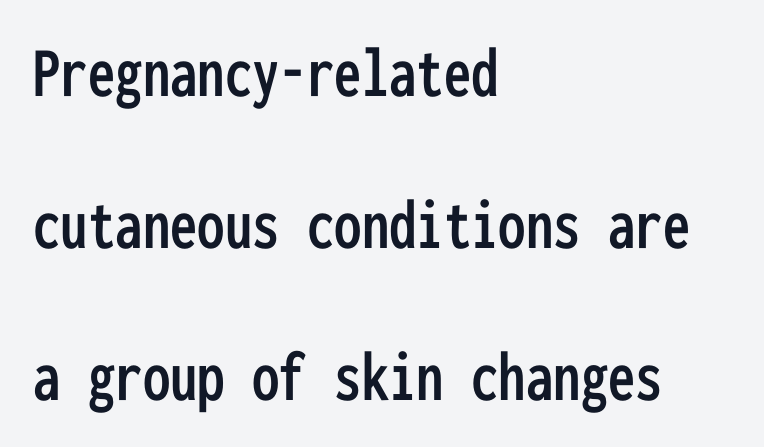
Q: Is the text italic (slanted)? A: No, it is upright.
Q: Is the typeface a serif or a sans-serif typeface? A: Sans-serif.
Q: Is the text underlined? A: No.
Q: How is the paragraph aligned? A: Left-aligned.
Q: Is the spacing between letters normal or unusually wide? A: Normal.
Q: Is the spacing between lines tight, normal or loose? A: Loose.
Q: Width (condensed, normal, or wide)? A: Condensed.
Q: Stroke contrast? A: Low.
Q: x-height? A: Medium.
Q: Monospaced? A: Yes.
